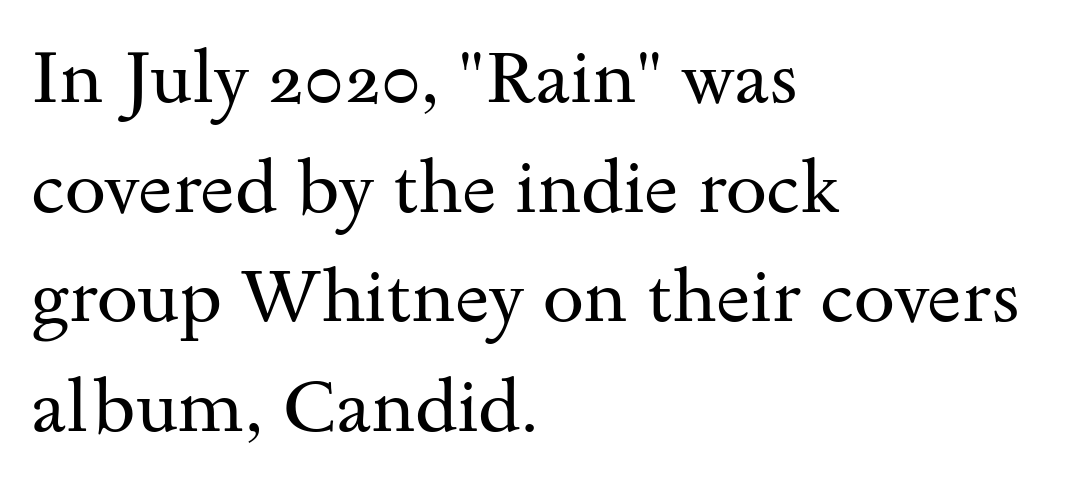
The image shows 74 px regular-weight, wide serif type, upright; set left-aligned, normal line spacing (1.48x), normal letter spacing, not underlined; medium stroke contrast and a small x-height.
